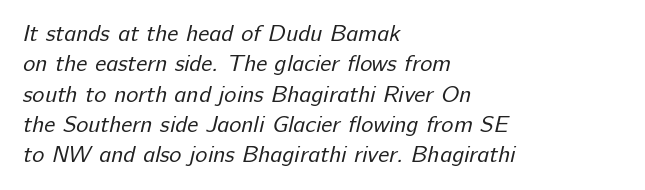
The image shows 23 px text type; set left-aligned, normal line spacing (1.32x), normal letter spacing, not underlined.
